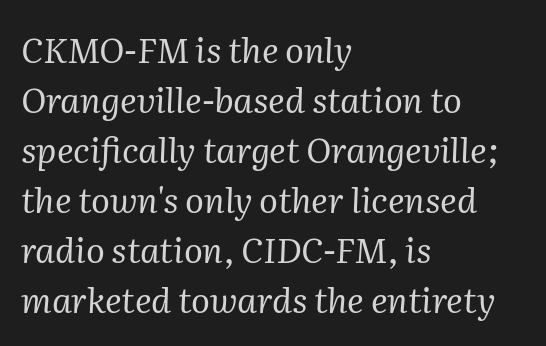
The image shows 35 px regular-weight serif type, italic (leaning right); set left-aligned, normal line spacing (1.43x), normal letter spacing, not underlined; medium stroke contrast and a medium x-height.
